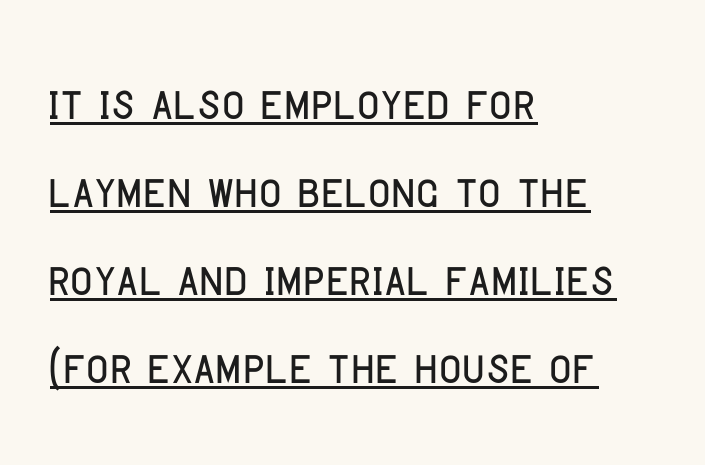
Look at the bottom of the vertical strokes: they stop flat, with no serifs. The rows are spaced the way most documents space them. Decoration check: the copy is underlined. The passage shown is typed in a proportional face where columns would drift.
